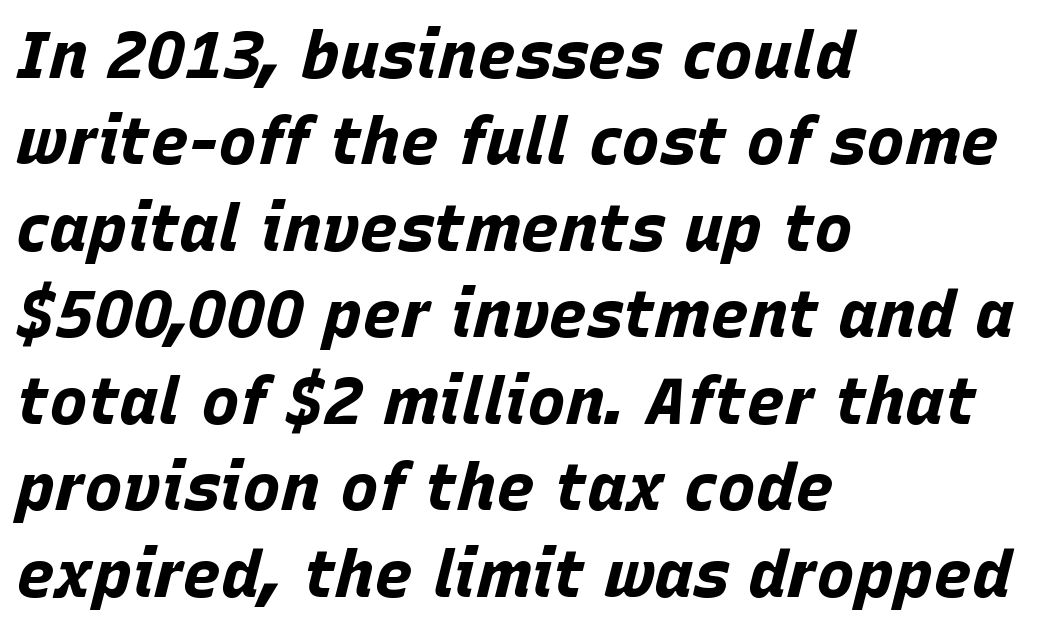
Q: Is the text bold? A: Yes.
Q: Is the text italic (slanted)? A: Yes, it leans right by about 15 degrees.
Q: Is the text underlined? A: No.
Q: How is the paragraph aligned? A: Left-aligned.
Q: Is the spacing between letters normal or unusually wide? A: Normal.
Q: Is the spacing between lines tight, normal or loose? A: Normal.
Q: Width (condensed, normal, or wide)? A: Normal.
Q: Stroke contrast? A: Low.
Q: x-height? A: Large.
Q: Monospaced? A: No.
